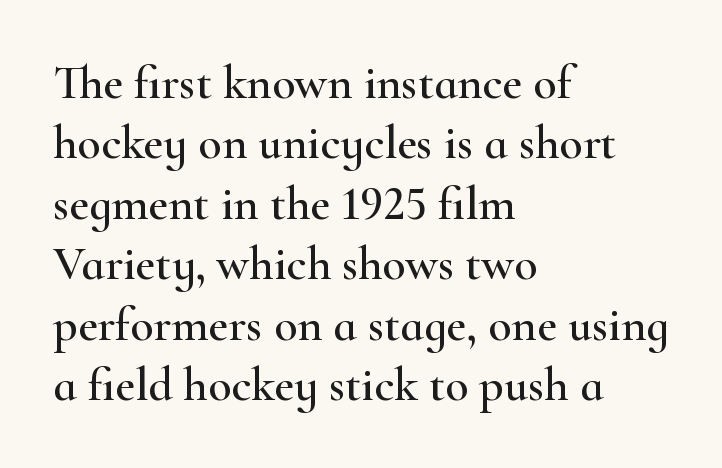
Each line starts at the same left margin while the right side varies. Has an underline been added? It has not. Proportional: the letters do not fall into vertical columns. The type family on display is of the serif kind. Ordinary non-slanted type is in use. The designer left line spacing at the default.
